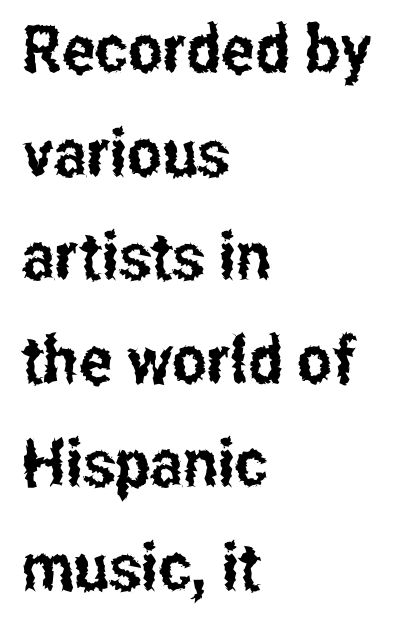
Nobody drew a line under any word here. Observe the ordinary spacing: letters are neighbours, not strangers. You could not count columns in this text — the font is proportionally spaced. Serif or sans? Sans — the stroke terminals are bare. If you drew a line through each stem, it would be perfectly vertical. Summary of vertical rhythm: regular, with standard interline spacing.
